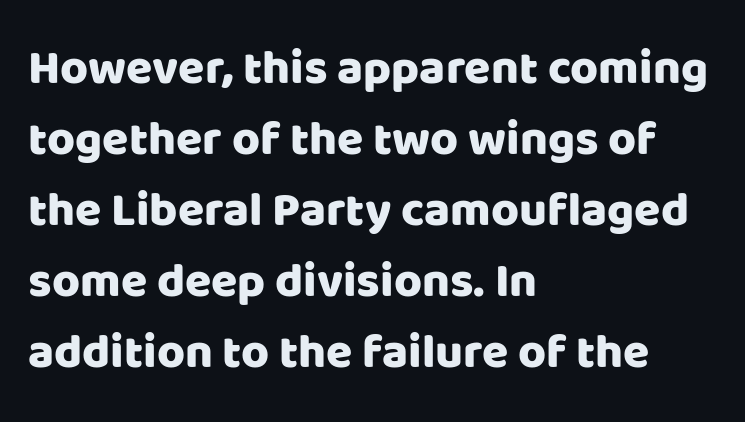
The rag falls on the right side of this text block. Look at the bottom of the vertical strokes: they stop flat, with no serifs. In terms of letterspacing, this is plain default setting. If you measured baseline to baseline, you'd find a middling distance. Style check: upright. This sample has the flowing, uneven cadence of proportional lettering.
